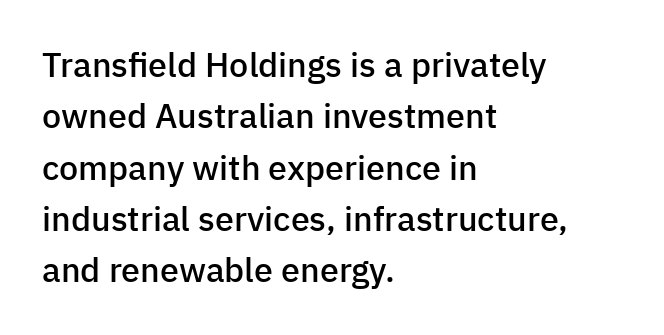
You could not count columns in this text — the font is proportionally spaced. The foot of each line stays bare and open. Inter-character spacing is left at the font's built-in metrics. Style check: upright. These words are printed semibold, heavier than regular yet not bold. A typesetter would call this leading conventional body-copy spacing.
